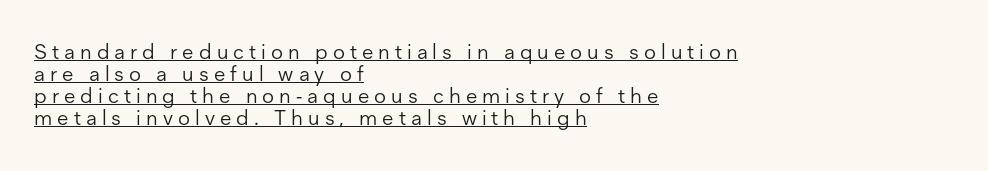
{"italic": "no", "bold": "no", "underline": "yes", "align": "left", "line_spacing": "tight", "line_spacing_ratio": 1.04, "letter_spacing": "wide", "letter_spacing_em": 0.24, "glyph_px": 21}
